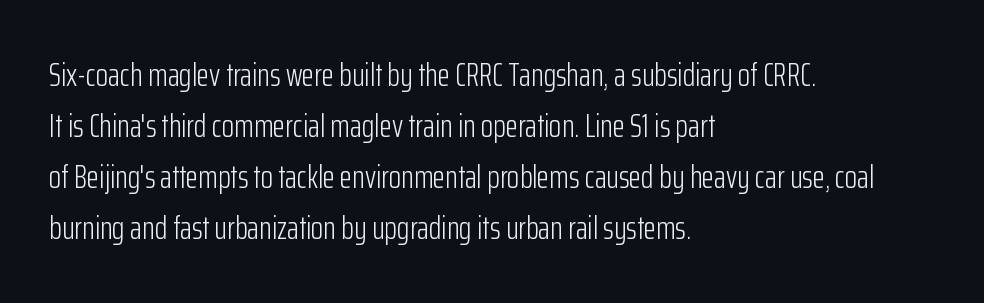
The image shows 32 px light, condensed sans-serif type, upright; set left-aligned, normal line spacing (1.59x), normal letter spacing, not underlined; low stroke contrast and a medium x-height.
